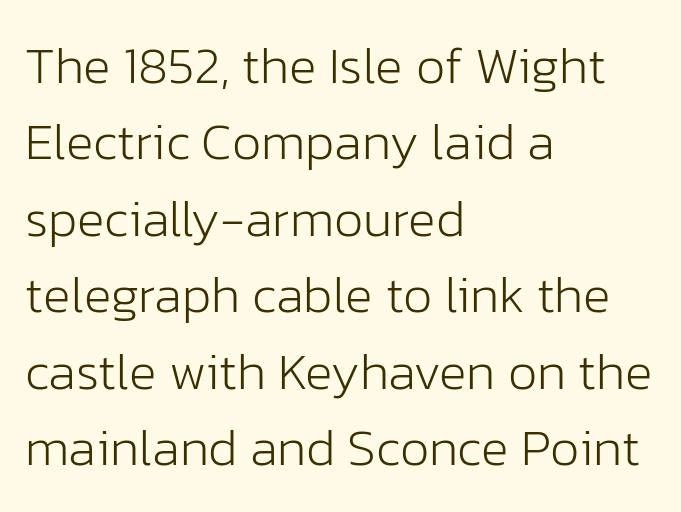
Q: Is the text bold? A: No.
Q: Is the text italic (slanted)? A: No, it is upright.
Q: Is the typeface a serif or a sans-serif typeface? A: Sans-serif.
Q: Is the text underlined? A: No.
Q: How is the paragraph aligned? A: Left-aligned.
Q: Is the spacing between letters normal or unusually wide? A: Normal.
Q: Is the spacing between lines tight, normal or loose? A: Normal.
Q: Width (condensed, normal, or wide)? A: Normal.
Q: Stroke contrast? A: Low.
Q: x-height? A: Medium.
Q: Monospaced? A: No.
